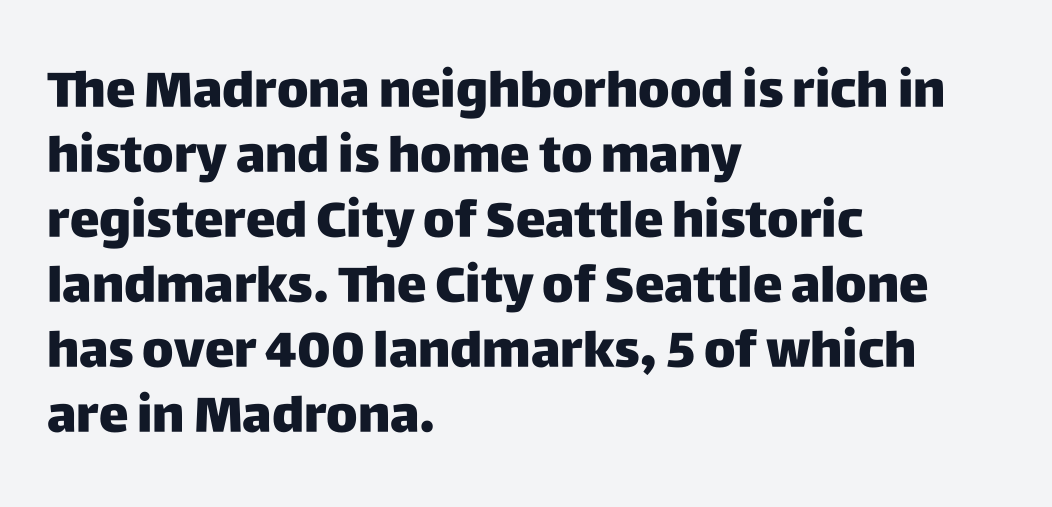
{"serif": "no", "italic": "no", "bold": "yes", "weight": "heavy", "width": "normal", "stroke_contrast": "low", "x_height": "large", "monospaced": "no", "underline": "no", "align": "left", "line_spacing": "normal", "line_spacing_ratio": 1.3, "letter_spacing": "normal", "letter_spacing_em": 0.0, "glyph_px": 50}
